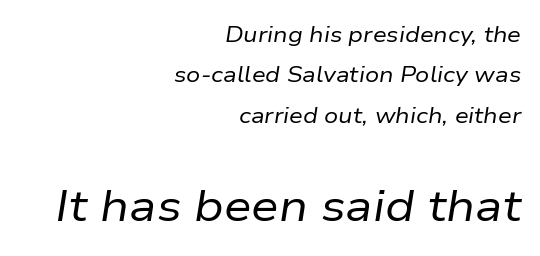
{"italic": "yes", "lean": "right", "slant_degrees": 9, "bold": "no", "weight": "regular", "width": "normal", "stroke_contrast": "low", "x_height": "medium", "monospaced": "no", "underline": "no", "align": "right", "line_spacing_ratio": 1.84, "letter_spacing": "normal", "letter_spacing_em": 0.0, "larger_block": "second", "size_ratio": 2.0, "glyph_px": 44}
